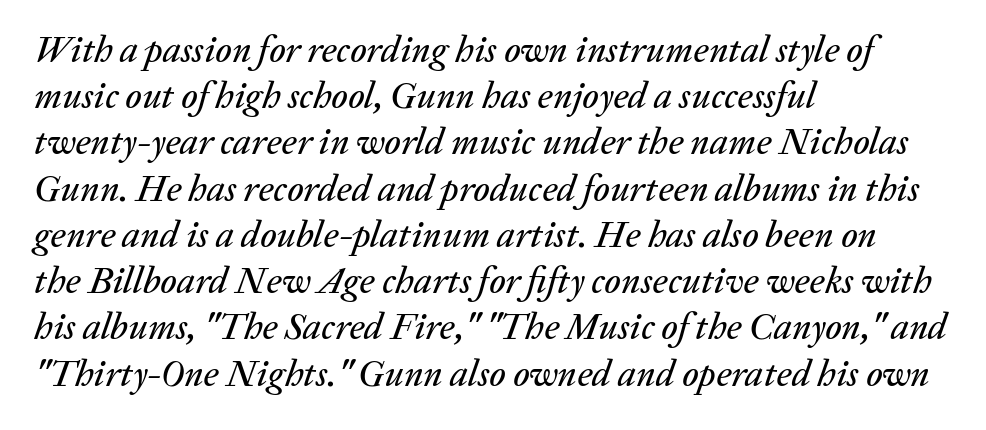
{"italic": "yes", "lean": "right", "slant_degrees": 20, "width": "normal", "stroke_contrast": "low", "x_height": "medium", "monospaced": "no", "underline": "no", "align": "left", "line_spacing": "normal", "line_spacing_ratio": 1.25, "letter_spacing": "normal", "letter_spacing_em": 0.0, "glyph_px": 37}
